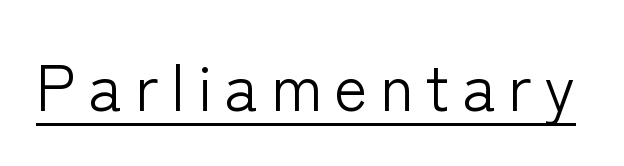
The rendering uses natural spacing where letterforms have individual widths. Students, observe the line beneath the letters — that is underlining. Unlike a traditional serif, this face leaves its strokes unadorned. Stems here are at most as thick as an everyday book face.
